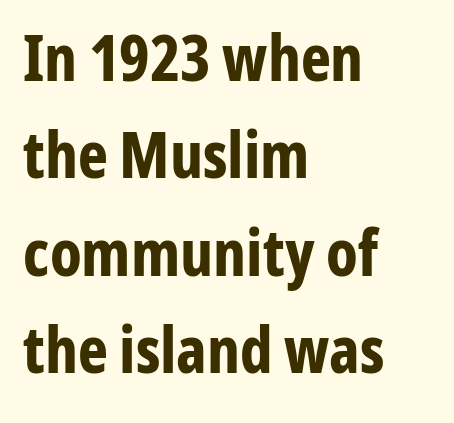
The designer left line spacing at the default. Looks like regular typesetting: each glyph gets only the width it needs. This is roman type, the default non-slanted kind. The font is running at its bold setting. There is no visible air inserted between adjacent glyphs.
